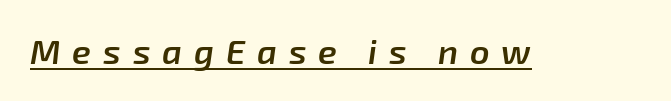
Q: Is the text bold? A: Semi-bold.
Q: Is the text italic (slanted)? A: Yes, it leans right by about 8 degrees.
Q: Is the text underlined? A: Yes.
Q: Is the spacing between letters normal or unusually wide? A: Unusually wide.
Q: Width (condensed, normal, or wide)? A: Normal.
Q: Stroke contrast? A: Low.
Q: x-height? A: Medium.
Q: Monospaced? A: No.
